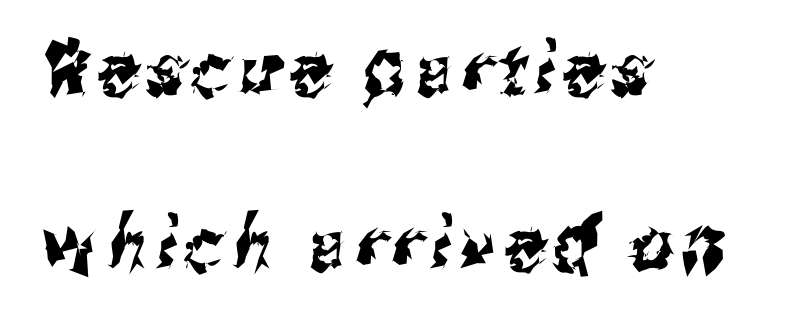
Q: Is the typeface a serif or a sans-serif typeface? A: Sans-serif.
Q: Is the text underlined? A: No.
Q: How is the paragraph aligned? A: Left-aligned.
Q: Is the spacing between lines tight, normal or loose? A: Loose.
Q: Width (condensed, normal, or wide)? A: Condensed.
Q: Stroke contrast? A: Medium.
Q: x-height? A: Medium.
Q: Monospaced? A: No.
